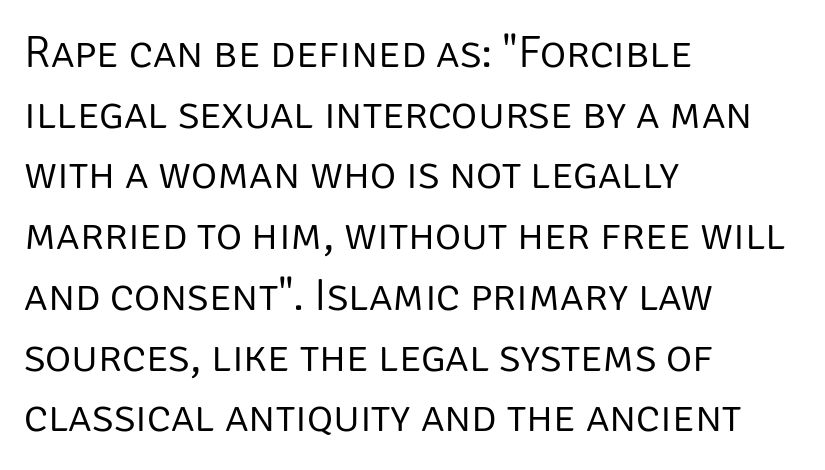
The typeface has the unassuming heft of standard copy or less. The area under the type is left untouched. A typesetter would call this proportional, since set widths differ per character. Nobody touched the tracking dial on this one. One-word summary of the alignment: left. Ordinary non-slanted type is in use.
